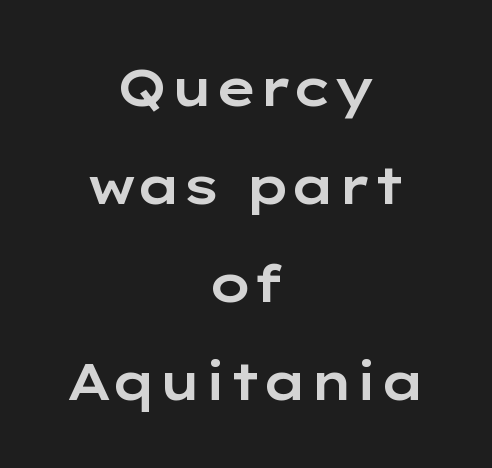
Q: Is the text italic (slanted)? A: No, it is upright.
Q: Is the typeface a serif or a sans-serif typeface? A: Sans-serif.
Q: Is the text underlined? A: No.
Q: How is the paragraph aligned? A: Centered.
Q: Is the spacing between letters normal or unusually wide? A: Normal.
Q: Is the spacing between lines tight, normal or loose? A: Loose.
Q: Width (condensed, normal, or wide)? A: Wide.
Q: Stroke contrast? A: Low.
Q: x-height? A: Medium.
Q: Monospaced? A: No.
